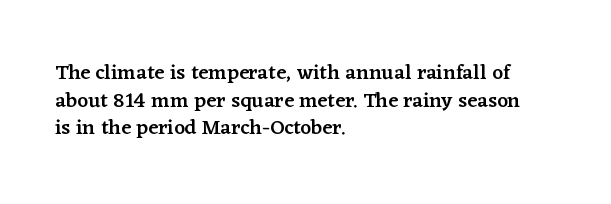
This sample uses plain, unmodified letter spacing. The foot of each line stays bare and open. The leading is moderate, giving the passage an even texture. A somewhat darkened texture: the type is semibold rather than bold.
